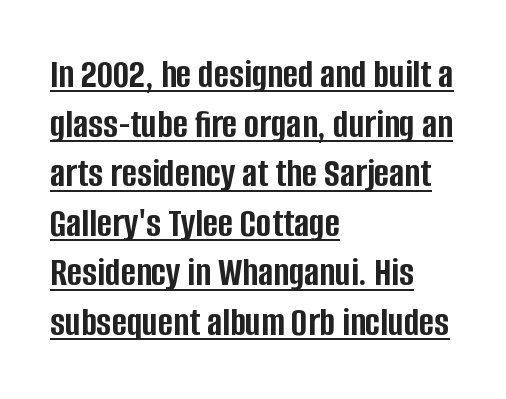
{"serif": "no", "italic": "no", "bold": "yes", "weight": "semibold", "width": "condensed", "stroke_contrast": "low", "x_height": "large", "monospaced": "no", "underline": "yes", "align": "left", "line_spacing_ratio": 1.21, "letter_spacing": "normal", "letter_spacing_em": 0.0, "glyph_px": 41}
